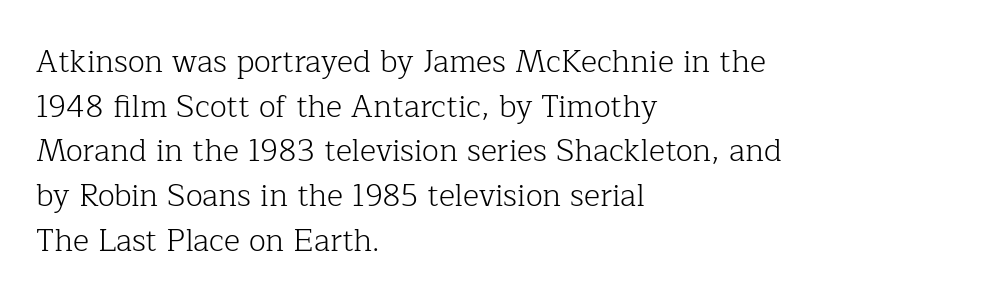
To sum up the face: it has serifs. Which margin do the lines hug? The left one — the right edge is uneven. The strokes are not fattened; the text isn't bold. These lines were composed using upright roman letters. Students, note that the glyphs here touch the page at normal intervals.
